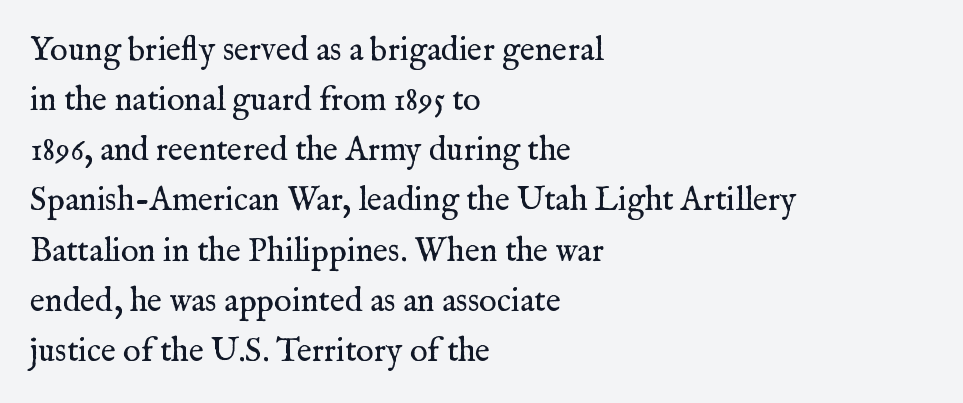
The image shows 33 px regular-weight serif type, upright; set left-aligned, normal line spacing (1.52x), normal letter spacing, not underlined; medium stroke contrast and a medium x-height.
